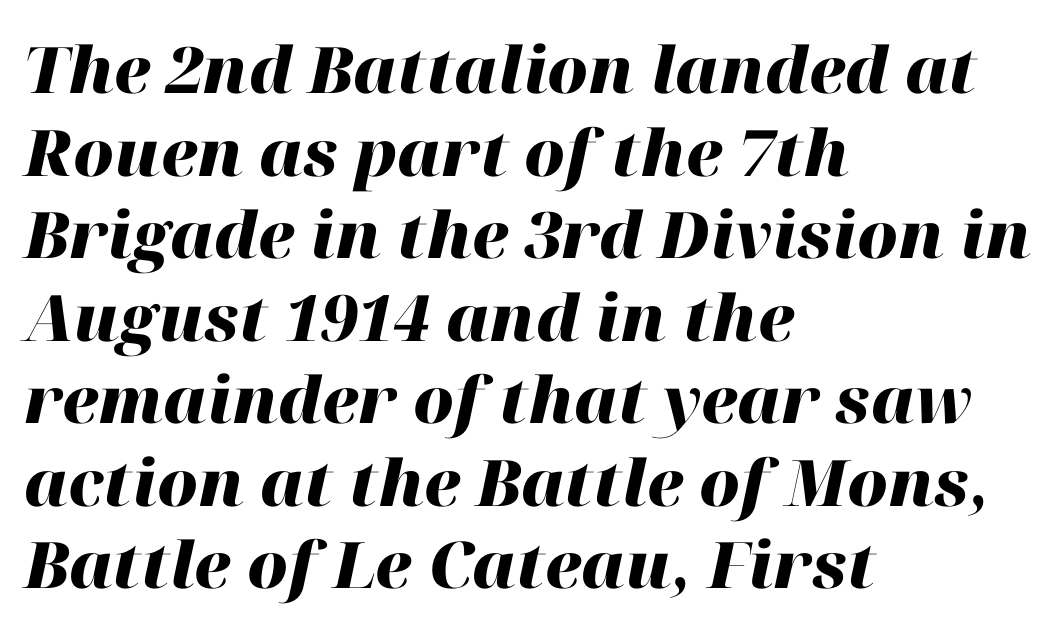
Q: Is the text bold? A: Yes.
Q: Is the text italic (slanted)? A: Yes, it leans right by about 12 degrees.
Q: Is the text underlined? A: No.
Q: How is the paragraph aligned? A: Left-aligned.
Q: Is the spacing between letters normal or unusually wide? A: Normal.
Q: Is the spacing between lines tight, normal or loose? A: Normal.
Q: Width (condensed, normal, or wide)? A: Normal.
Q: Stroke contrast? A: High.
Q: x-height? A: Medium.
Q: Monospaced? A: No.
